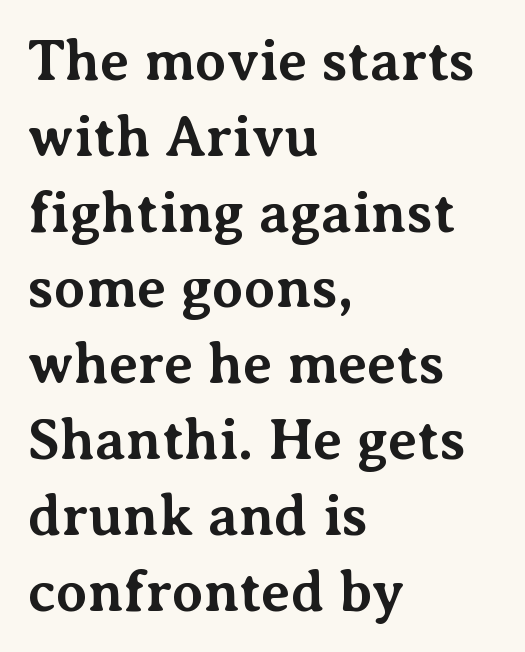
The image shows 57 px bold serif type, upright; set left-aligned, normal line spacing (1.33x), normal letter spacing, not underlined; medium stroke contrast and a medium x-height.
